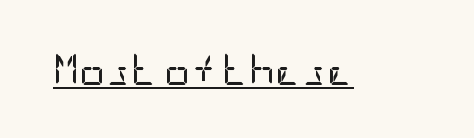
Q: Is the text bold? A: No.
Q: Is the text italic (slanted)? A: No, it is upright.
Q: Is the typeface a serif or a sans-serif typeface? A: Sans-serif.
Q: Is the text underlined? A: Yes.
Q: Is the spacing between letters normal or unusually wide? A: Normal.
Q: Width (condensed, normal, or wide)? A: Condensed.
Q: Stroke contrast? A: Low.
Q: x-height? A: Large.
